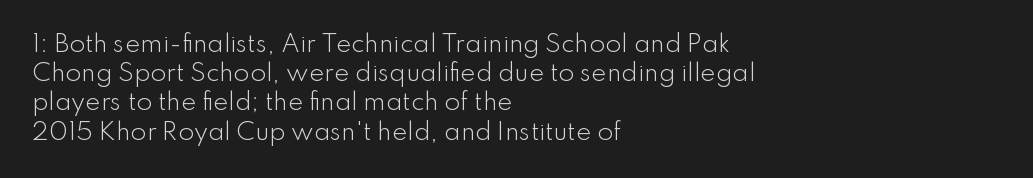
Nothing unusual about the tracking: characters are spaced as the font intends. Caption: multi-line text, flush left, ragged right. How would I describe the line gaps? Plain and ordinary. Unbolded letterforms with no extra heft.
